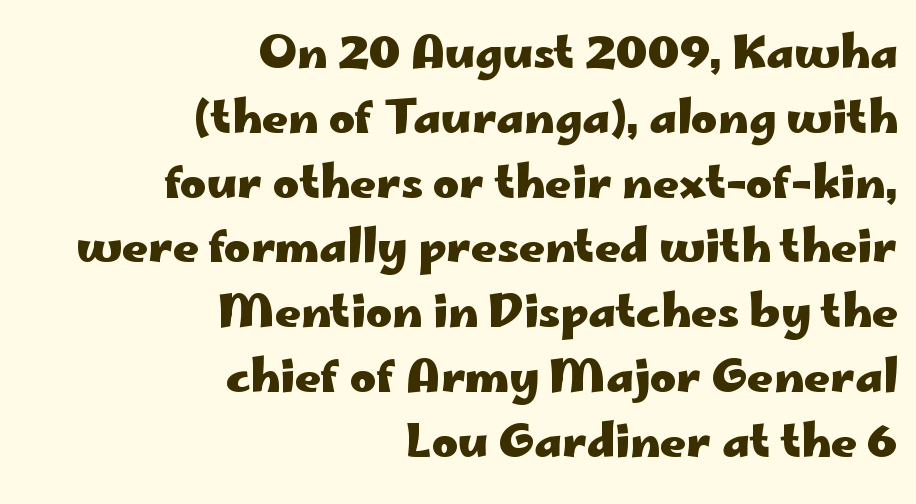
Look at the tracking — it's just the regular setting, nothing added. The rendering uses a moderate line-height, typical for paragraphs. The rendering shows plain stroke endings on the letterforms — a sans-serif design. Italic: no, the glyphs are upright roman. A typesetter would call this proportional, since set widths differ per character. Only glyphs here, with clear space below each row.
